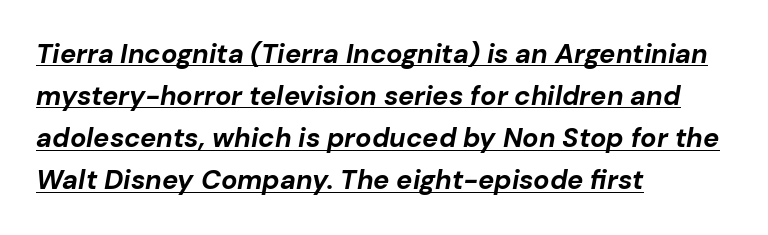
Q: Is the text bold? A: Yes.
Q: Is the text italic (slanted)? A: Yes, it leans right by about 10 degrees.
Q: Is the text underlined? A: Yes.
Q: How is the paragraph aligned? A: Left-aligned.
Q: Is the spacing between letters normal or unusually wide? A: Normal.
Q: Is the spacing between lines tight, normal or loose? A: Normal.
